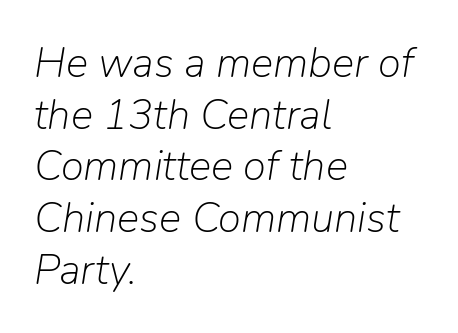
Q: Is the text bold? A: No.
Q: Is the text italic (slanted)? A: Yes, it leans right by about 9 degrees.
Q: Is the text underlined? A: No.
Q: How is the paragraph aligned? A: Left-aligned.
Q: Is the spacing between letters normal or unusually wide? A: Normal.
Q: Width (condensed, normal, or wide)? A: Normal.
Q: Stroke contrast? A: Low.
Q: x-height? A: Medium.
Q: Monospaced? A: No.
